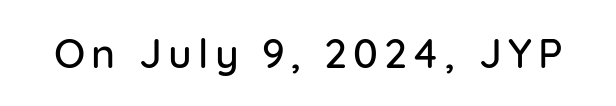
Q: Is the text italic (slanted)? A: No, it is upright.
Q: Is the typeface a serif or a sans-serif typeface? A: Sans-serif.
Q: Is the text underlined? A: No.
Q: Width (condensed, normal, or wide)? A: Normal.
Q: Stroke contrast? A: Low.
Q: x-height? A: Medium.
Q: Monospaced? A: No.
